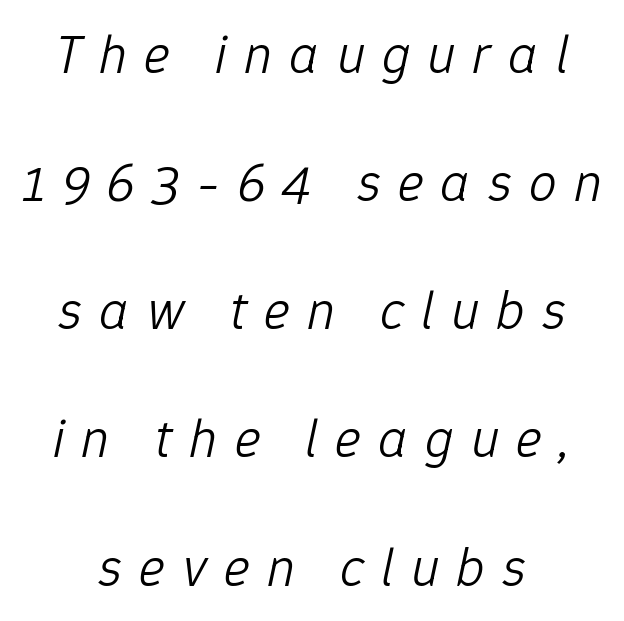
Q: Is the text bold? A: No.
Q: Is the text italic (slanted)? A: Yes, it leans right by about 12 degrees.
Q: Is the text underlined? A: No.
Q: How is the paragraph aligned? A: Centered.
Q: Is the spacing between letters normal or unusually wide? A: Unusually wide.
Q: Is the spacing between lines tight, normal or loose? A: Loose.
Q: Width (condensed, normal, or wide)? A: Normal.
Q: Stroke contrast? A: Low.
Q: x-height? A: Medium.
Q: Monospaced? A: No.
